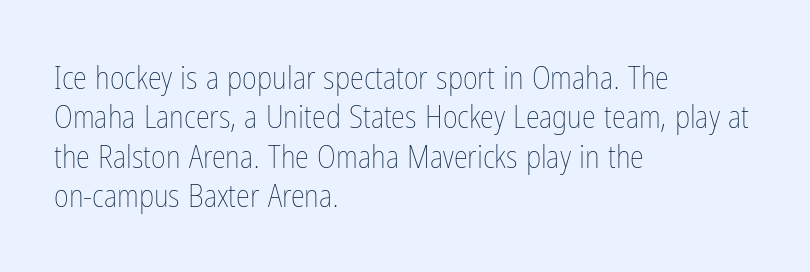
Q: Is the text bold? A: No.
Q: Is the text italic (slanted)? A: No, it is upright.
Q: Is the text underlined? A: No.
Q: How is the paragraph aligned? A: Left-aligned.
Q: Is the spacing between letters normal or unusually wide? A: Normal.
Q: Width (condensed, normal, or wide)? A: Condensed.
Q: Stroke contrast? A: Low.
Q: x-height? A: Medium.
Q: Monospaced? A: No.
